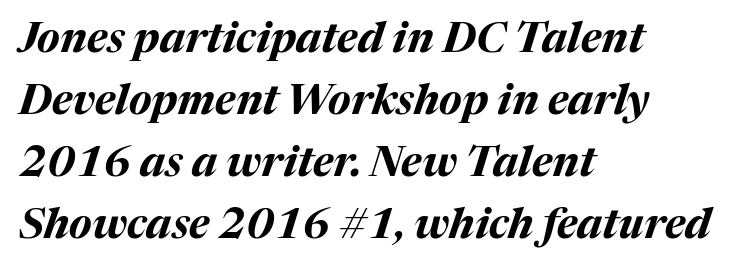
The image shows 42 px bold type, italic (leaning right); set left-aligned, normal line spacing (1.48x), normal letter spacing, not underlined; medium stroke contrast and a medium x-height.
